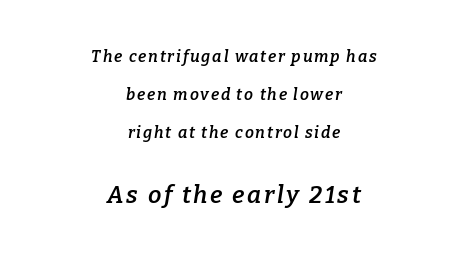
The setting favours the middle, as headings and verse often do. The axis of the letterforms is tilted away from vertical. The rendering uses a large line-height, opening up the rows. The rendering enlarges the type as you move from the upper chunk to the lower. Look at the stroke-to-counter ratio: somewhat heavy, a semibold. Has an underline been added? It has not.
